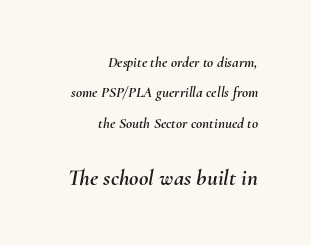
Q: Is the text italic (slanted)? A: Yes, it leans right by about 10 degrees.
Q: Is the text underlined? A: No.
Q: How is the paragraph aligned? A: Right-aligned.
Q: Is the spacing between letters normal or unusually wide? A: Normal.
Q: Is the spacing between lines tight, normal or loose? A: Loose.
Q: Which block of text is set in a larger size, the first (top) or the second (bottom)? A: The second (bottom) one.
